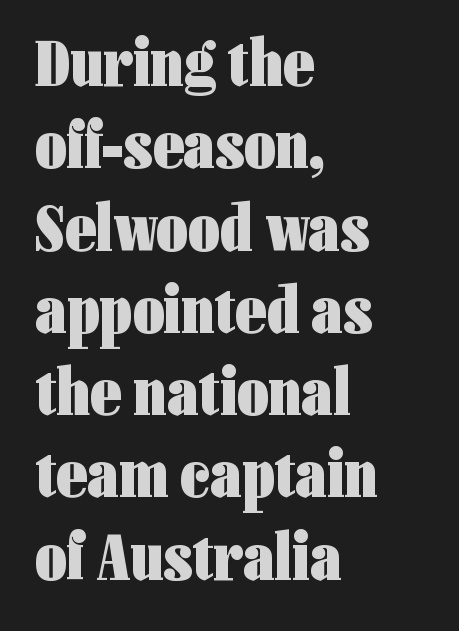
{"serif": "no", "italic": "no", "bold": "yes", "weight": "heavy", "width": "condensed", "stroke_contrast": "low", "x_height": "medium", "monospaced": "no", "underline": "no", "align": "left", "line_spacing_ratio": 1.21, "letter_spacing": "normal", "letter_spacing_em": 0.0, "glyph_px": 68}
